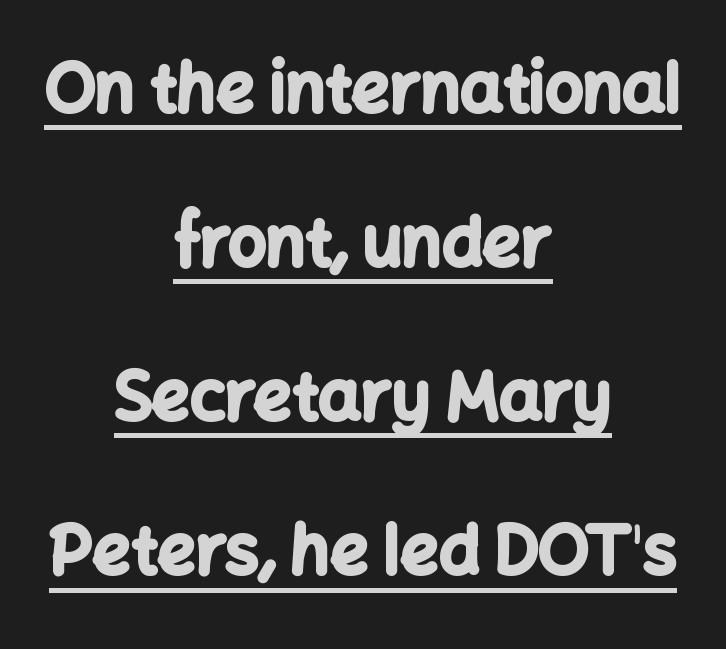
{"serif": "no", "italic": "no", "bold": "yes", "weight": "bold", "width": "normal", "stroke_contrast": "low", "x_height": "medium", "monospaced": "no", "underline": "yes", "align": "center", "line_spacing": "loose", "line_spacing_ratio": 2.3, "letter_spacing": "normal", "letter_spacing_em": 0.0, "glyph_px": 67}
